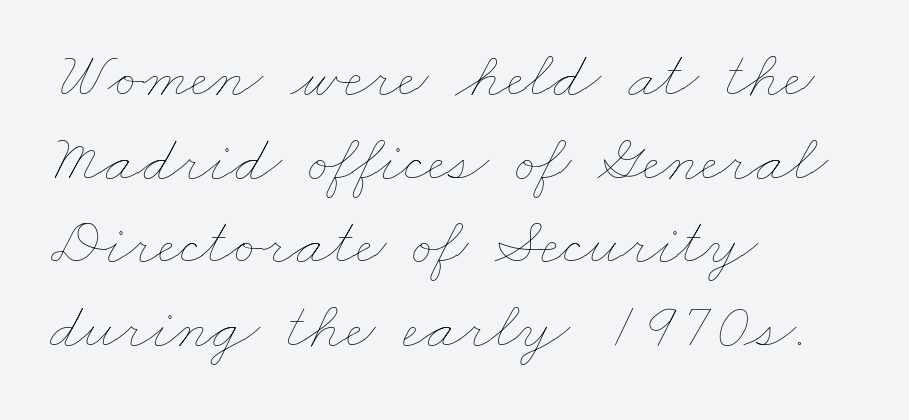
The image shows 67 px thin, wide type; set left-aligned, normal line spacing (1.25x), normal letter spacing, not underlined; low stroke contrast and a small x-height.
